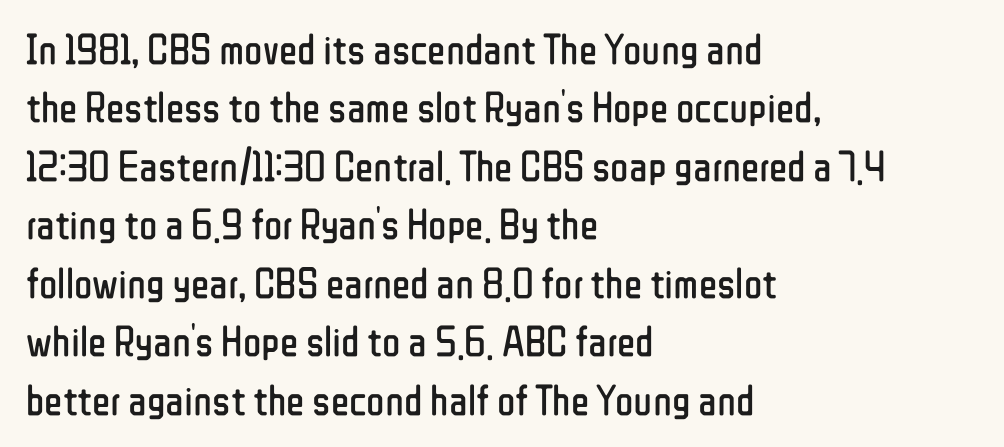
Vertically, the passage feels balanced, rows spaced as you'd expect. The face used here is rendered with its standard letterfit. Has an underline been added? It has not. The letters advance in unequal steps, a hallmark of proportional type. The lettering holds an erect, upright posture throughout.
